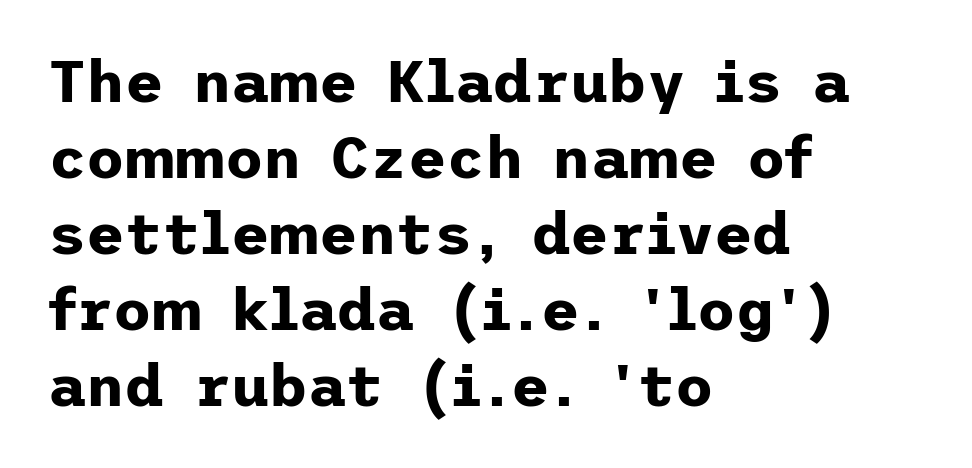
The image shows 59 px bold sans-serif type, upright; set left-aligned, normal line spacing (1.29x), normal letter spacing, not underlined; low stroke contrast and a medium x-height.
